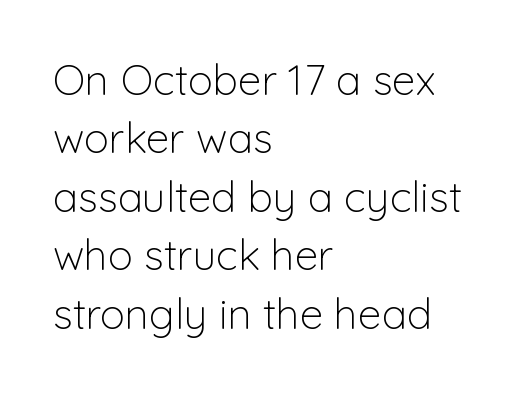
The image shows 42 px light sans-serif type, upright; set left-aligned, normal line spacing (1.39x), normal letter spacing, not underlined; low stroke contrast and a medium x-height.
